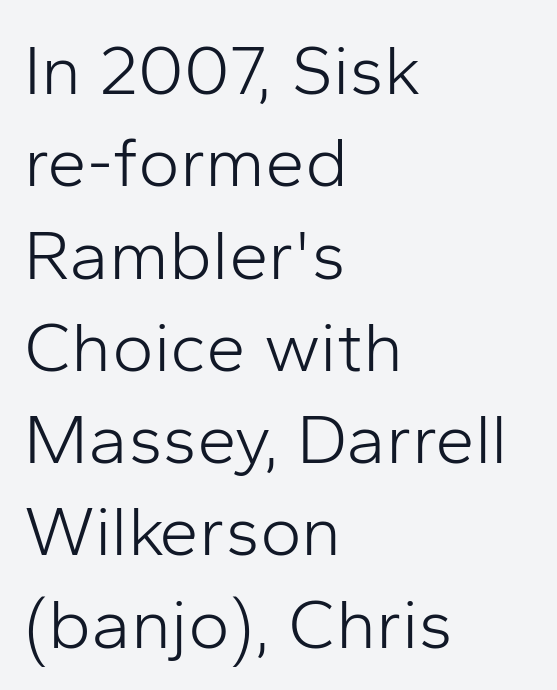
The image shows 71 px light sans-serif type, upright; set left-aligned, normal line spacing (1.3x), normal letter spacing, not underlined; low stroke contrast and a medium x-height.
